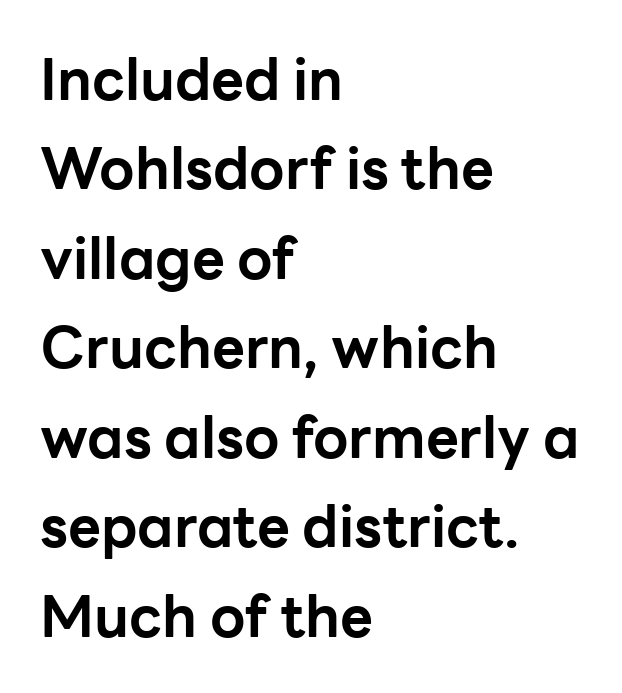
Q: Is the text bold? A: Yes.
Q: Is the text italic (slanted)? A: No, it is upright.
Q: Is the typeface a serif or a sans-serif typeface? A: Sans-serif.
Q: Is the text underlined? A: No.
Q: How is the paragraph aligned? A: Left-aligned.
Q: Is the spacing between letters normal or unusually wide? A: Normal.
Q: Is the spacing between lines tight, normal or loose? A: Normal.
Q: Width (condensed, normal, or wide)? A: Normal.
Q: Stroke contrast? A: Low.
Q: x-height? A: Medium.
Q: Monospaced? A: No.
